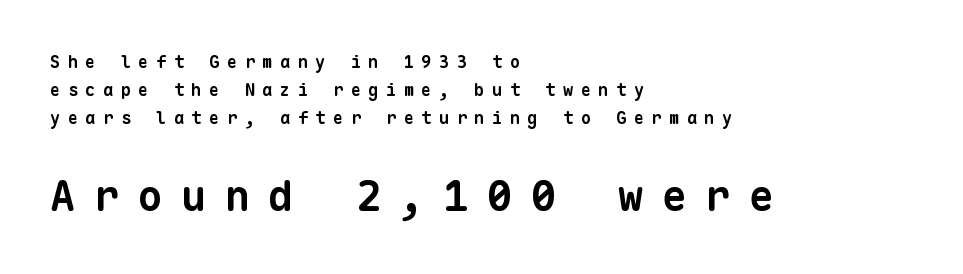
Horizontal bands of white between lines are of average thickness. Compared with typical body copy, the letter spacing here is much looser. Stroke thickness is high; the sample reads as a true bold. To sum up the face: it is a sans, with no serifs. Bare-footed words on every line. Size contrast runs from small at the top to large at the bottom.
